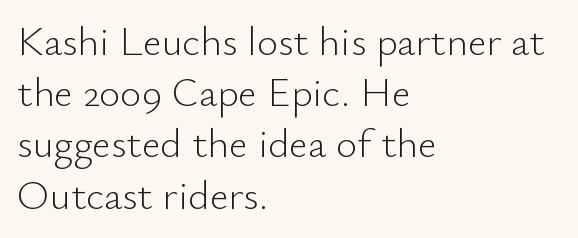
These glyphs show unthickened strokes, regular width or finer. What kind of face is this? One without serifs — a sans. The strip under each line holds only bare page. The lettering stays uniformly vertical, giving the passage a roman look.
